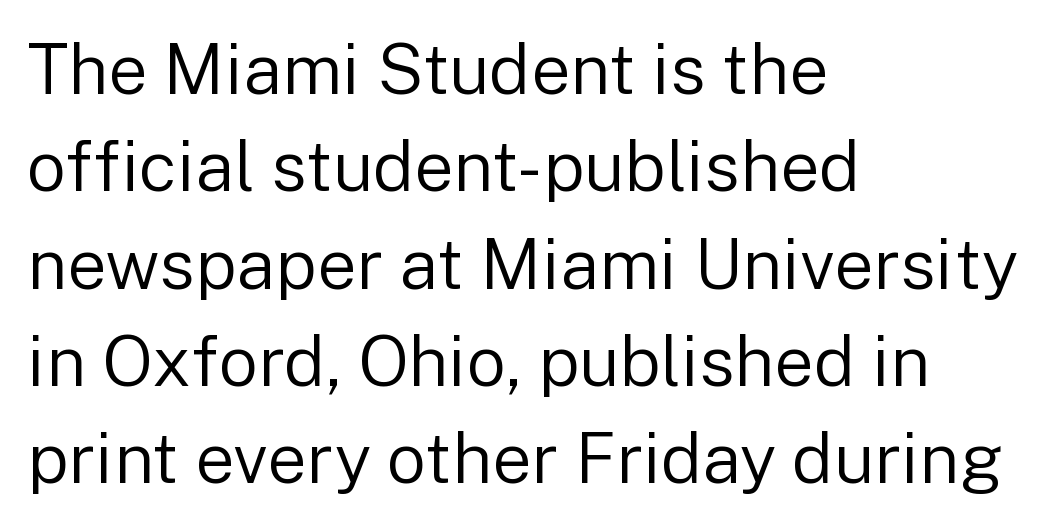
The image shows 70 px regular-weight sans-serif type, upright; set left-aligned, normal line spacing (1.39x), normal letter spacing, not underlined; low stroke contrast and a medium x-height.
